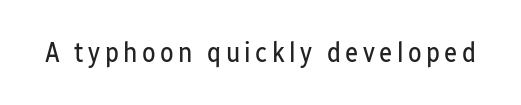
The image shows 28 px regular-weight, condensed sans-serif type, upright; set not underlined; low stroke contrast and a medium x-height.
